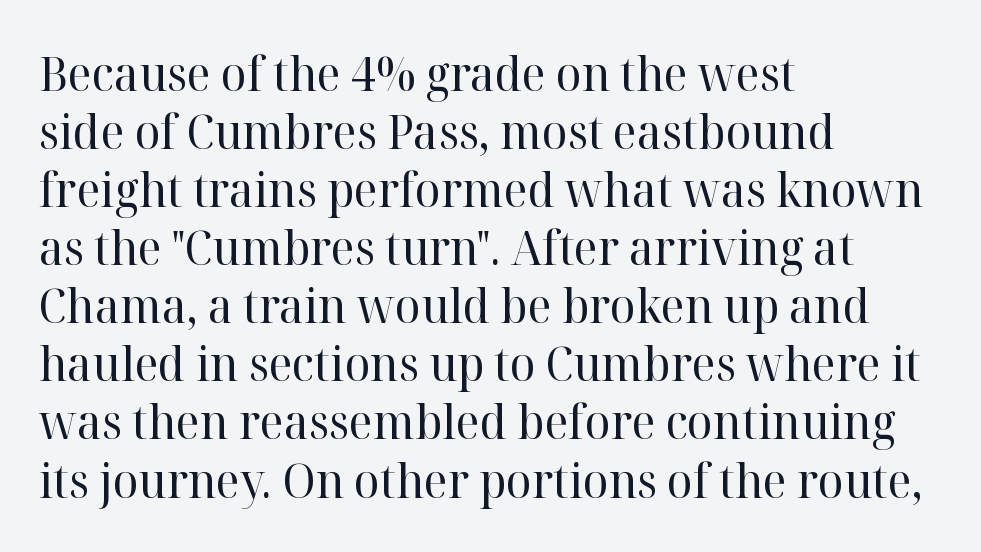
Q: Is the text bold? A: No.
Q: Is the text italic (slanted)? A: No, it is upright.
Q: Is the typeface a serif or a sans-serif typeface? A: Serif.
Q: Is the text underlined? A: No.
Q: How is the paragraph aligned? A: Left-aligned.
Q: Is the spacing between letters normal or unusually wide? A: Normal.
Q: Width (condensed, normal, or wide)? A: Normal.
Q: Stroke contrast? A: High.
Q: x-height? A: Medium.
Q: Monospaced? A: No.
